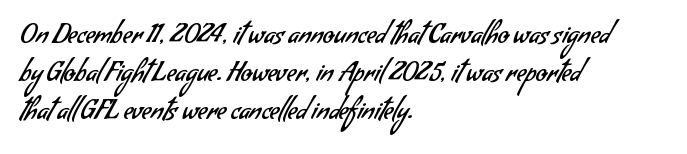
{"bold": "no", "underline": "no", "align": "left", "line_spacing": "normal", "line_spacing_ratio": 1.46, "letter_spacing": "normal", "letter_spacing_em": 0.0, "glyph_px": 26}
